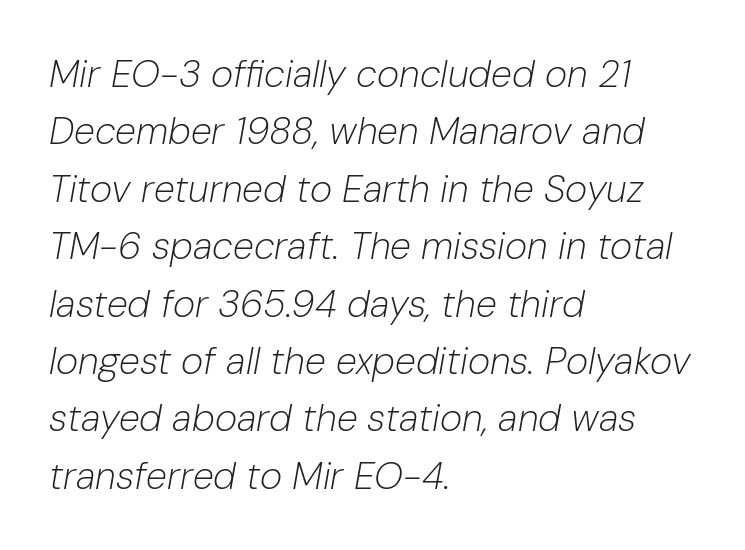
Q: Is the text bold? A: No.
Q: Is the text italic (slanted)? A: Yes, it leans right by about 10 degrees.
Q: Is the text underlined? A: No.
Q: How is the paragraph aligned? A: Left-aligned.
Q: Is the spacing between letters normal or unusually wide? A: Normal.
Q: Is the spacing between lines tight, normal or loose? A: Normal.
Q: Width (condensed, normal, or wide)? A: Normal.
Q: Stroke contrast? A: Low.
Q: x-height? A: Medium.
Q: Monospaced? A: No.
